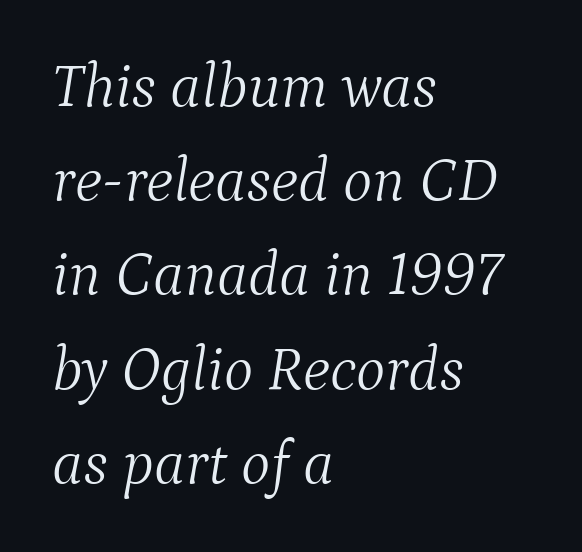
Do the characters align in a grid? No, the font is proportional. The font is comparable to plain body text, perhaps lighter. Decoration check: the copy has no underline. This sample uses an oblique cut, with every glyph tilted off the vertical. The block of text has a typical density, with ordinary space between rows. Stroke terminals: seriffed.
